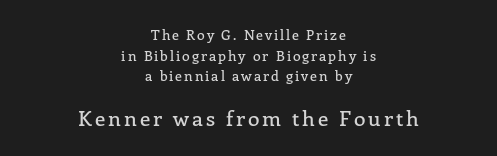
Block two is the big one; block one sits smaller above it. Leading: standard. Clear beneath every line of the passage. Posture: upright roman. Teacher's note: observe the equal gaps on both sides — that is centered alignment.
